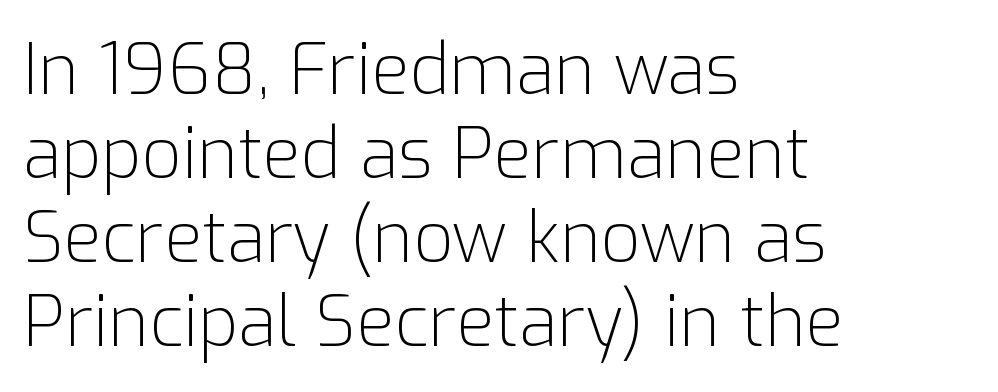
It's the straight-up-and-down kind of type. In terms of letterform style, serifs are entirely absent. Alignment: flush left. Ink coverage per letter is moderate at most. Characters follow at the spacing the type designer built in.
